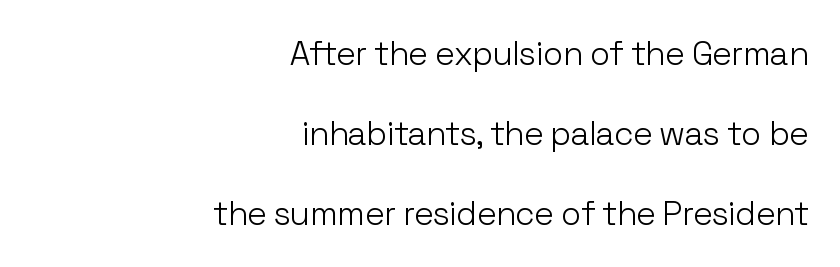
The image shows 33 px light sans-serif type, upright; set right-aligned, loose line spacing (2.42x), normal letter spacing, not underlined; low stroke contrast and a medium x-height.
